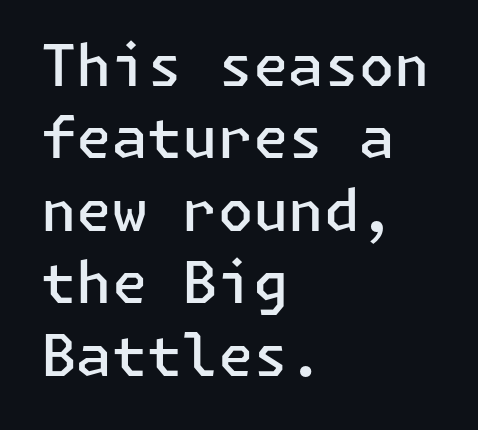
{"serif": "no", "italic": "no", "bold": "semi", "weight": "semibold", "width": "normal", "stroke_contrast": "low", "x_height": "medium", "underline": "no", "align": "left", "line_spacing": "normal", "line_spacing_ratio": 1.27, "letter_spacing": "normal", "letter_spacing_em": 0.0, "glyph_px": 57}
